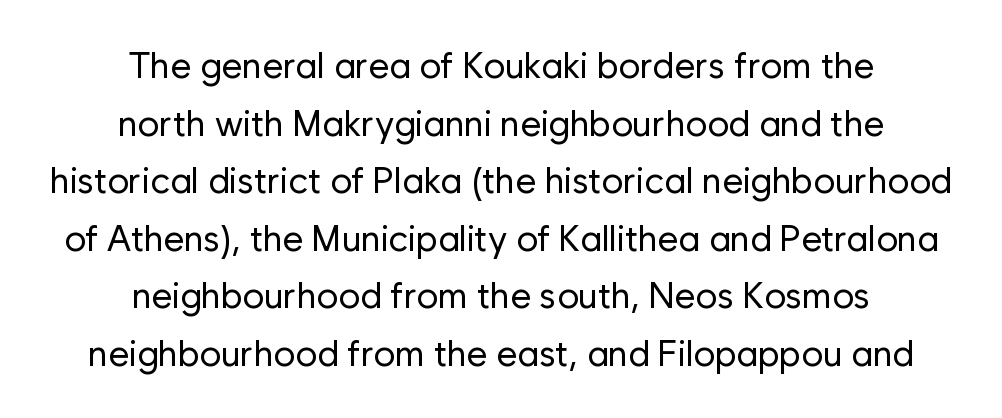
No feet cap the strokes, marking this as sans-serif type. How would I describe the line gaps? Plain and ordinary. This rendering leaves character spacing at its baseline value. The space directly below the letters is spotless.
